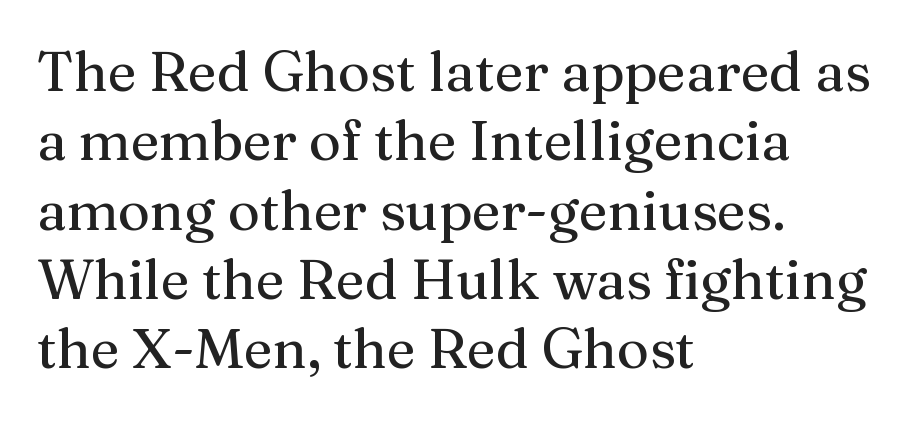
{"serif": "yes", "italic": "no", "width": "normal", "stroke_contrast": "medium", "x_height": "medium", "monospaced": "no", "underline": "no", "align": "left", "line_spacing": "normal", "line_spacing_ratio": 1.26, "letter_spacing": "normal", "letter_spacing_em": 0.0, "glyph_px": 55}
